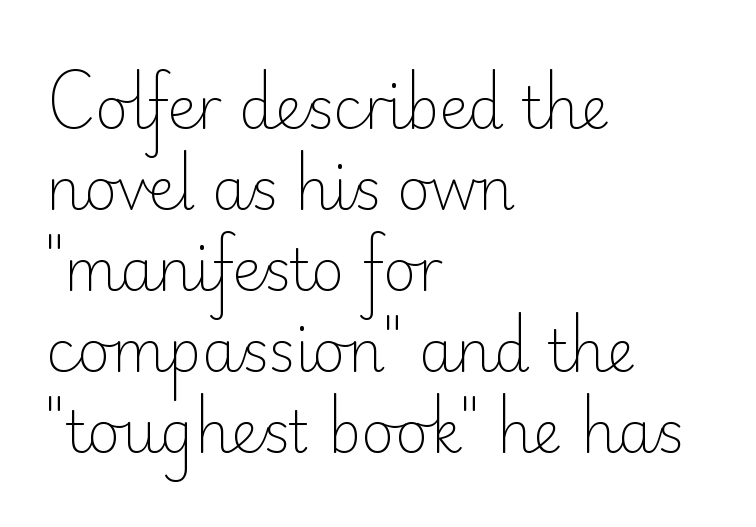
{"serif": "no", "italic": "no", "bold": "no", "weight": "light", "width": "normal", "stroke_contrast": "low", "x_height": "small", "monospaced": "no", "underline": "no", "align": "left", "line_spacing": "normal", "line_spacing_ratio": 1.42, "letter_spacing": "normal", "letter_spacing_em": 0.0, "glyph_px": 57}
